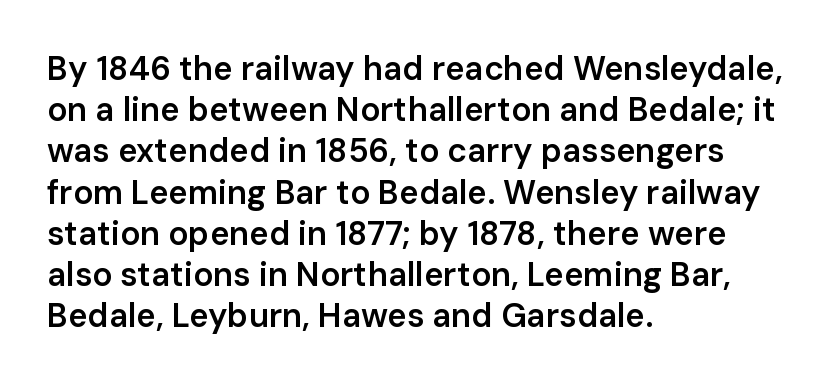
Q: Is the text bold? A: Semi-bold.
Q: Is the text italic (slanted)? A: No, it is upright.
Q: Is the typeface a serif or a sans-serif typeface? A: Sans-serif.
Q: Is the text underlined? A: No.
Q: How is the paragraph aligned? A: Left-aligned.
Q: Is the spacing between letters normal or unusually wide? A: Normal.
Q: Is the spacing between lines tight, normal or loose? A: Normal.
Q: Width (condensed, normal, or wide)? A: Normal.
Q: Stroke contrast? A: Low.
Q: x-height? A: Medium.
Q: Monospaced? A: No.
